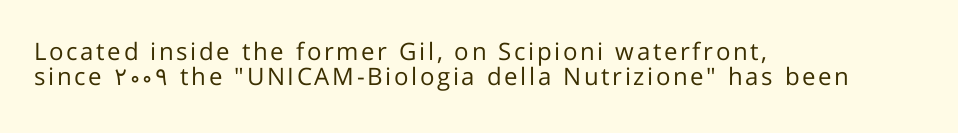
The image shows 24 px text type, upright; set left-aligned, tight line spacing (1.06x), not underlined.
